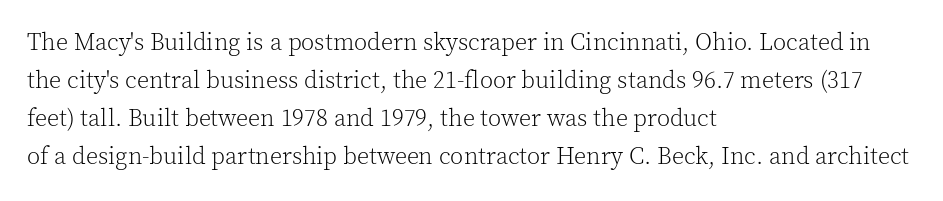
Is there much room between lines? A standard amount, neither cramped nor airy. A roman cut, with each character standing at attention. How are the letters spaced? Ordinarily, with no added tracking. This rendering features lettering with no underline. The paragraph shown leans on its left margin. The weight tops out at a normal text grade.
